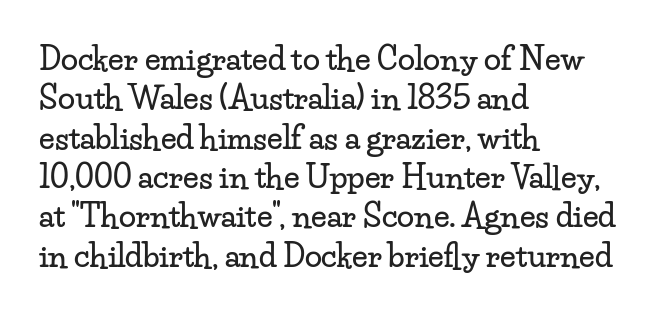
The image shows 31 px wide serif type, upright; set left-aligned, normal line spacing (1.27x), normal letter spacing, not underlined; low stroke contrast and a small x-height.
